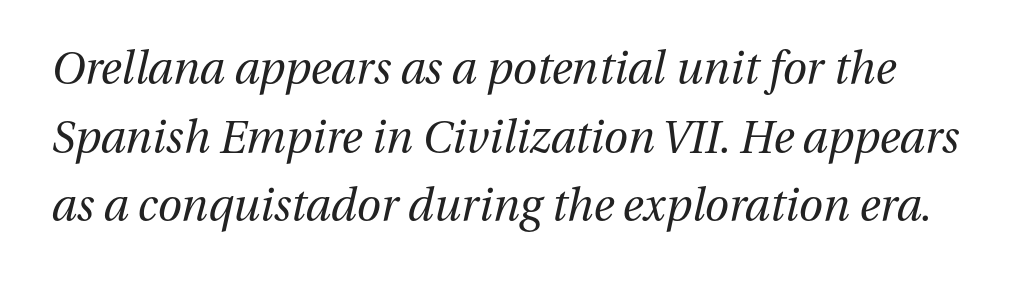
{"italic": "yes", "lean": "right", "slant_degrees": 13, "bold": "no", "weight": "regular", "width": "normal", "stroke_contrast": "medium", "x_height": "medium", "monospaced": "no", "underline": "no", "line_spacing": "normal", "line_spacing_ratio": 1.56, "letter_spacing": "normal", "letter_spacing_em": 0.0, "glyph_px": 44}
